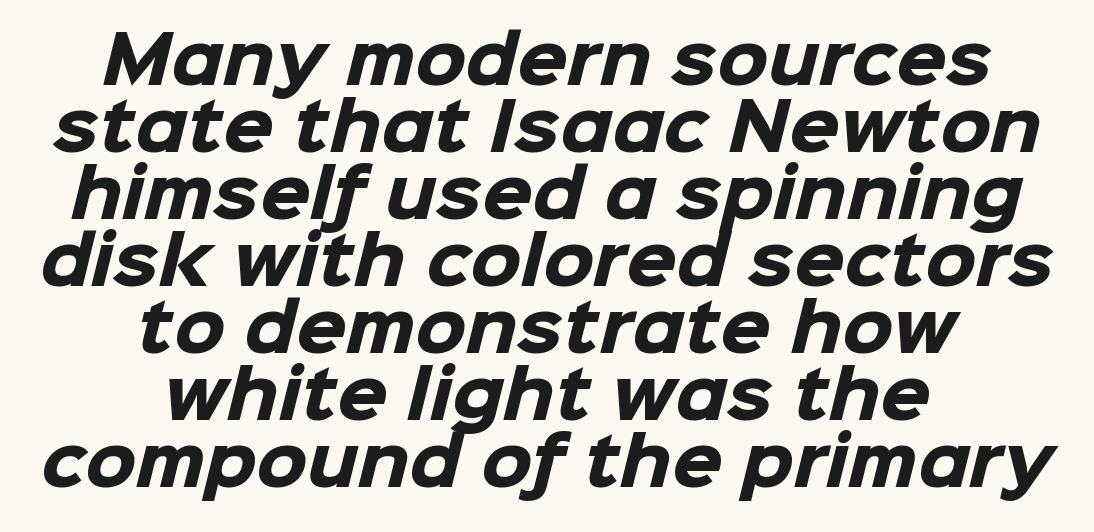
Q: Is the text bold? A: Yes.
Q: Is the typeface a serif or a sans-serif typeface? A: Sans-serif.
Q: Is the text underlined? A: No.
Q: How is the paragraph aligned? A: Centered.
Q: Is the spacing between letters normal or unusually wide? A: Normal.
Q: Is the spacing between lines tight, normal or loose? A: Tight.
Q: Width (condensed, normal, or wide)? A: Normal.
Q: Stroke contrast? A: Low.
Q: x-height? A: Medium.
Q: Monospaced? A: No.
